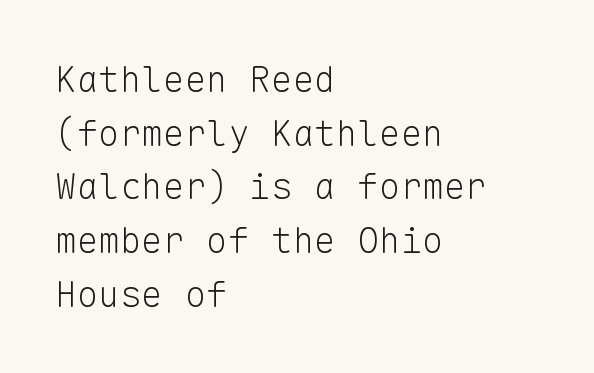
The image shows 36 px light sans-serif type, upright, monospaced; set left-aligned, normal line spacing (1.49x), normal letter spacing, not underlined; low stroke contrast and a medium x-height.
